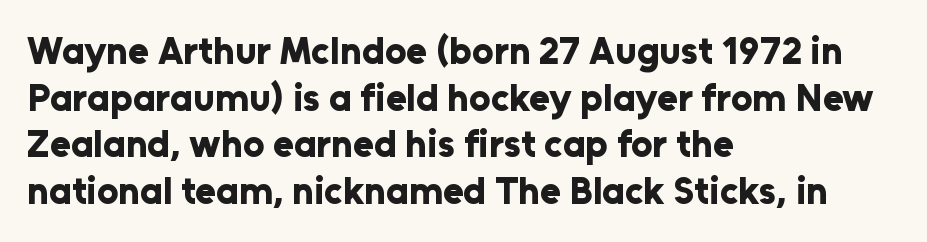
{"serif": "no", "italic": "no", "bold": "yes", "weight": "bold", "width": "normal", "stroke_contrast": "low", "x_height": "medium", "monospaced": "no", "underline": "no", "align": "left", "line_spacing_ratio": 1.23, "letter_spacing": "normal", "letter_spacing_em": 0.0, "glyph_px": 38}
